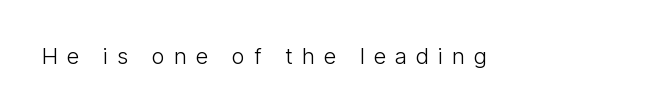
Q: Is the text bold? A: No.
Q: Is the text italic (slanted)? A: No, it is upright.
Q: Is the text underlined? A: No.
Q: Is the spacing between letters normal or unusually wide? A: Unusually wide.
